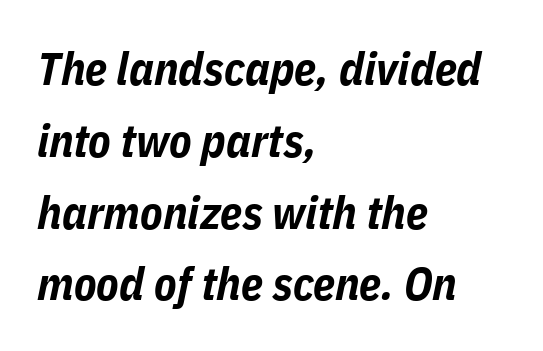
The image shows 46 px bold, condensed type, italic (leaning right); set left-aligned, normal line spacing (1.56x), normal letter spacing, not underlined; low stroke contrast and a medium x-height.
